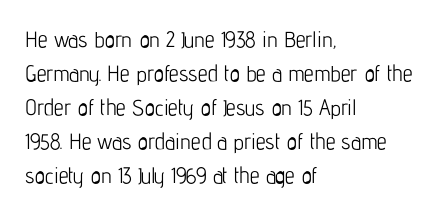
{"italic": "no", "bold": "no", "underline": "no", "align": "left", "line_spacing": "normal", "line_spacing_ratio": 1.54, "letter_spacing": "normal", "letter_spacing_em": 0.0, "glyph_px": 22}
